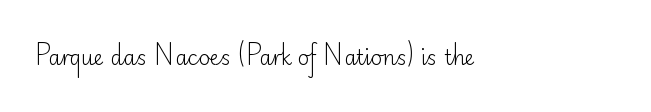
Posture: upright roman. Short note: letters normally spaced. The weight would be labelled regular, book, light, or lighter still. Lines of text with bare space underneath.
